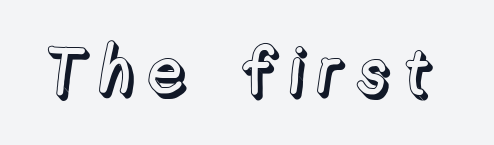
The image shows 65 px text type; set not underlined; a medium x-height.
